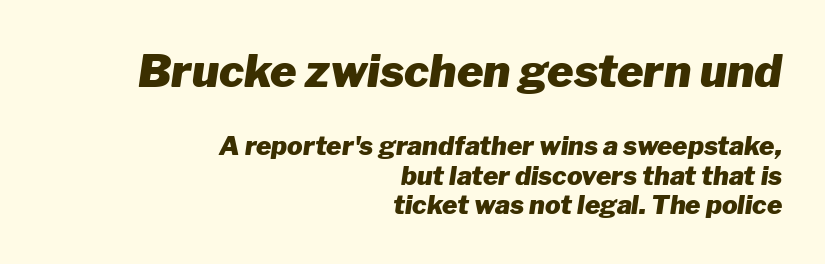
The image shows 45 px heavy type, italic (leaning right); set right-aligned, tight line spacing (1.12x), normal letter spacing, not underlined; the first (top) block is 1.73x larger; low stroke contrast and a medium x-height.
